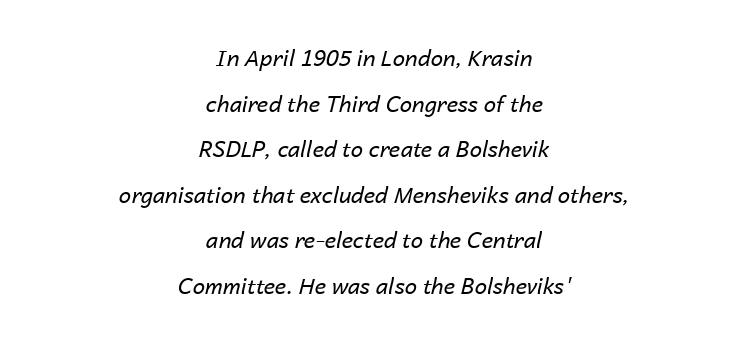
Interline gaps are noticeably wide in this sample. Unmarked baselines from the first word to the last. One-word summary of the alignment: center. The passage shown leans; its letterforms are oblique. There is no visible air inserted between adjacent glyphs. Bold? No — there's no thickening of the strokes.
